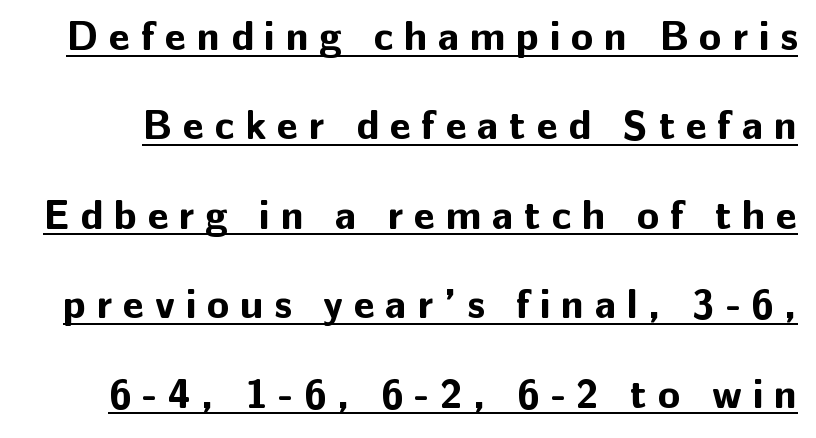
The image shows 41 px bold sans-serif type, upright; set loose line spacing (2.18x), unusually wide letter spacing (+0.26 em), underlined; low stroke contrast and a medium x-height.
